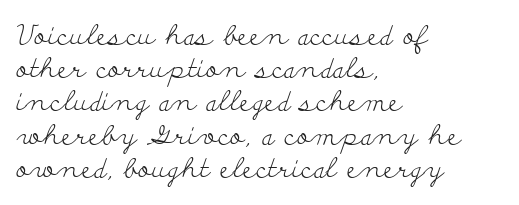
The zone under the glyphs is completely vacant. The passage is arranged the way most books set body copy — flush left. Weight: in the light-to-regular range. In terms of letterspacing, this is plain default setting.
